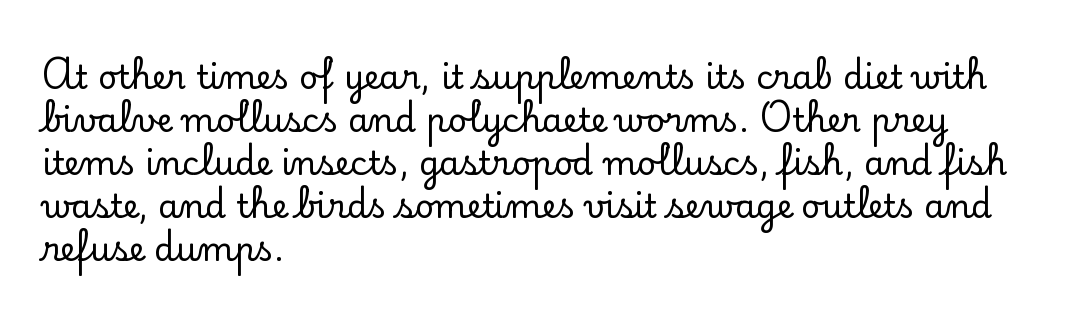
{"serif": "yes", "italic": "no", "width": "normal", "stroke_contrast": "low", "x_height": "small", "monospaced": "no", "underline": "no", "align": "left", "line_spacing": "normal", "line_spacing_ratio": 1.3, "letter_spacing": "normal", "letter_spacing_em": 0.0, "glyph_px": 33}
